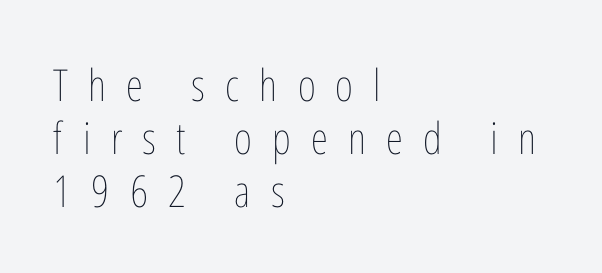
The image shows 44 px thin, condensed type, upright; set left-aligned, line spacing 1.2x, unusually wide letter spacing (+0.46 em), not underlined; low stroke contrast and a medium x-height.
